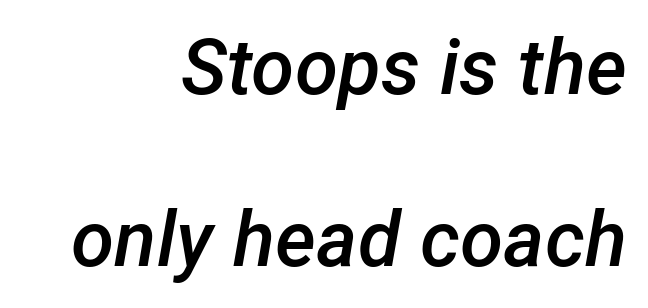
The image shows 78 px semibold type, italic (leaning right); set right-aligned, loose line spacing (2.21x), normal letter spacing, not underlined; low stroke contrast and a medium x-height.
